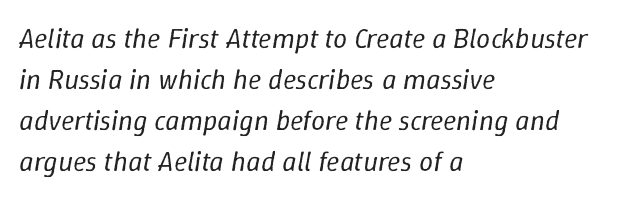
{"italic": "yes", "lean": "right", "slant_degrees": 9, "bold": "no", "weight": "regular", "width": "normal", "stroke_contrast": "low", "x_height": "medium", "monospaced": "no", "underline": "no", "align": "left", "line_spacing": "normal", "line_spacing_ratio": 1.46, "letter_spacing": "normal", "letter_spacing_em": 0.0, "glyph_px": 28}
